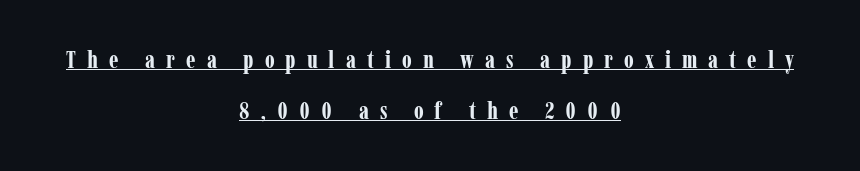
{"italic": "no", "bold": "yes", "underline": "yes", "align": "center", "line_spacing": "loose", "line_spacing_ratio": 2.13, "letter_spacing": "wide", "letter_spacing_em": 0.46, "glyph_px": 24}
